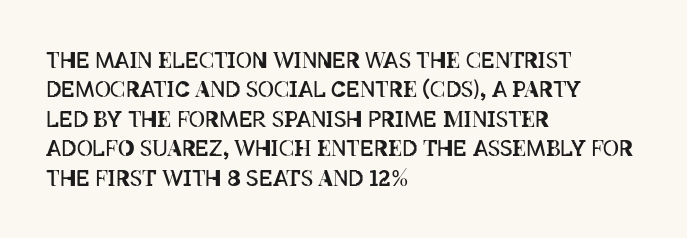
Q: Is the text bold? A: No.
Q: Is the text italic (slanted)? A: No, it is upright.
Q: Is the text underlined? A: No.
Q: How is the paragraph aligned? A: Left-aligned.
Q: Is the spacing between letters normal or unusually wide? A: Normal.
Q: Is the spacing between lines tight, normal or loose? A: Normal.
